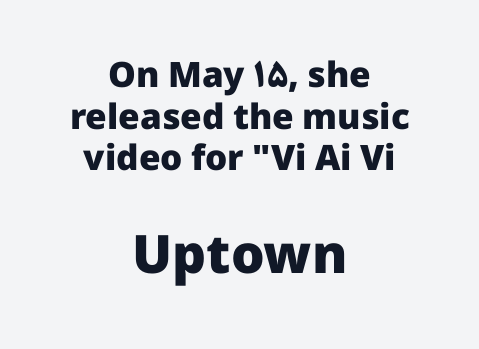
{"serif": "no", "italic": "no", "bold": "yes", "weight": "heavy", "width": "normal", "stroke_contrast": "low", "x_height": "medium", "monospaced": "no", "underline": "no", "align": "center", "line_spacing_ratio": 1.19, "letter_spacing": "normal", "letter_spacing_em": 0.0, "larger_block": "second", "size_ratio": 1.51, "glyph_px": 53}
